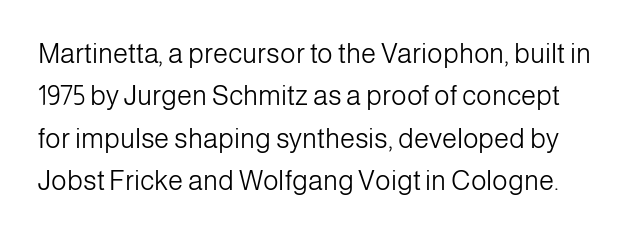
{"italic": "no", "bold": "no", "underline": "no", "line_spacing": "normal", "line_spacing_ratio": 1.57, "letter_spacing": "normal", "letter_spacing_em": 0.0, "glyph_px": 27}
